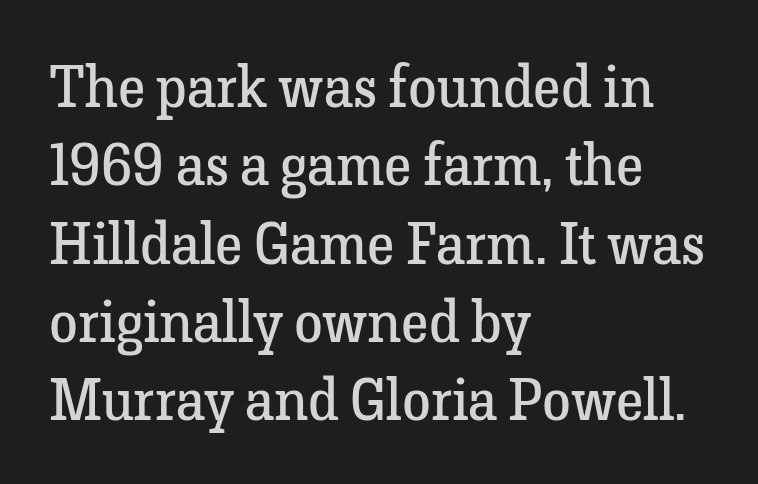
{"serif": "yes", "italic": "no", "bold": "no", "weight": "regular", "width": "normal", "stroke_contrast": "low", "x_height": "medium", "monospaced": "no", "underline": "no", "align": "left", "line_spacing": "normal", "line_spacing_ratio": 1.35, "letter_spacing": "normal", "letter_spacing_em": 0.0, "glyph_px": 58}
